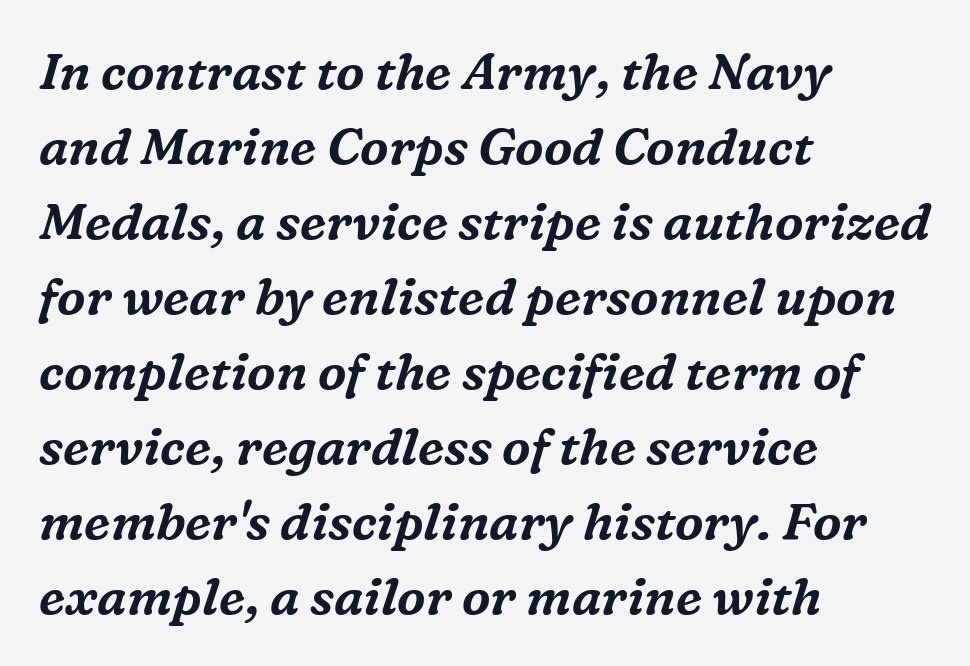
Q: Is the text italic (slanted)? A: Yes, it leans right by about 16 degrees.
Q: Is the typeface a serif or a sans-serif typeface? A: Serif.
Q: Is the text underlined? A: No.
Q: How is the paragraph aligned? A: Left-aligned.
Q: Is the spacing between letters normal or unusually wide? A: Normal.
Q: Is the spacing between lines tight, normal or loose? A: Normal.
Q: Width (condensed, normal, or wide)? A: Normal.
Q: Stroke contrast? A: Medium.
Q: x-height? A: Medium.
Q: Monospaced? A: No.
